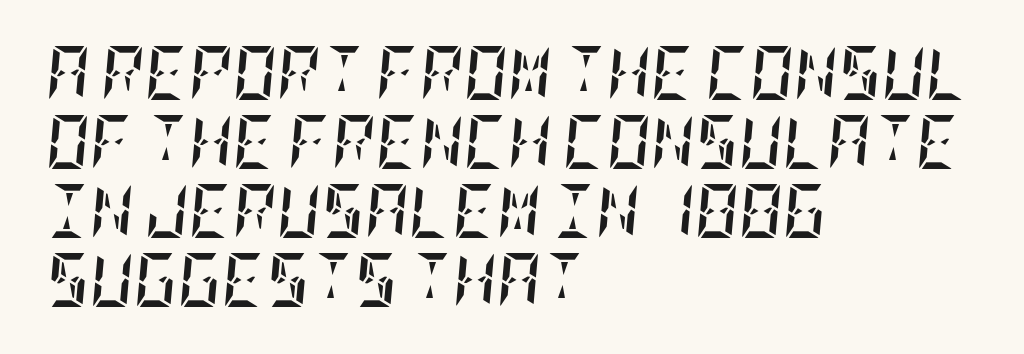
The image shows 54 px semibold, condensed type, italic (leaning right); set left-aligned, normal line spacing (1.28x), normal letter spacing, not underlined; low stroke contrast and a large x-height.
